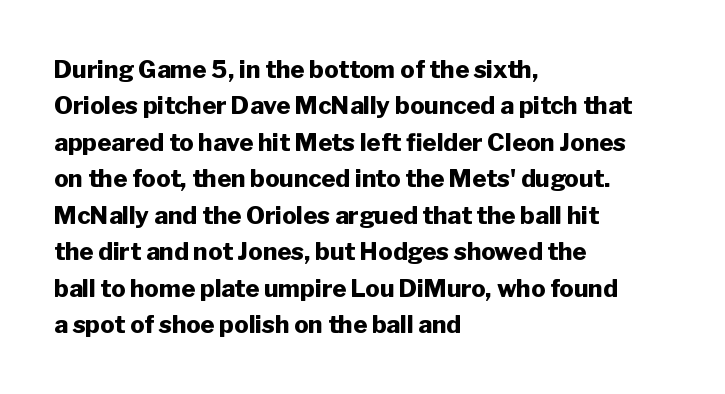
The image shows 24 px bold type, upright; set left-aligned, normal line spacing (1.52x), normal letter spacing, not underlined.
